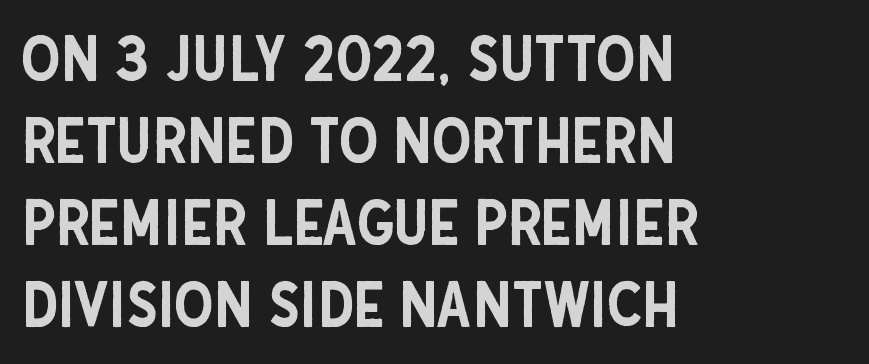
{"serif": "no", "italic": "no", "width": "condensed", "stroke_contrast": "low", "x_height": "large", "monospaced": "no", "underline": "no", "align": "left", "line_spacing": "normal", "line_spacing_ratio": 1.3, "letter_spacing": "normal", "letter_spacing_em": 0.0, "glyph_px": 63}
